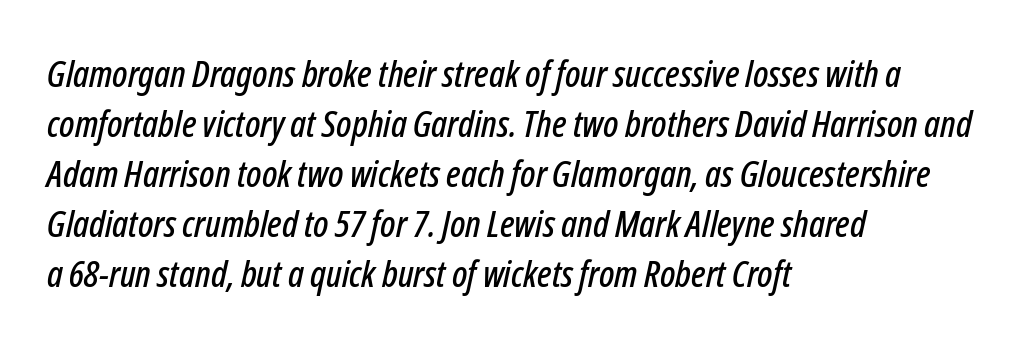
Q: Is the text italic (slanted)? A: Yes, it leans right by about 12 degrees.
Q: Is the text underlined? A: No.
Q: How is the paragraph aligned? A: Left-aligned.
Q: Is the spacing between letters normal or unusually wide? A: Normal.
Q: Is the spacing between lines tight, normal or loose? A: Normal.
Q: Width (condensed, normal, or wide)? A: Condensed.
Q: Stroke contrast? A: Low.
Q: x-height? A: Medium.
Q: Monospaced? A: No.
